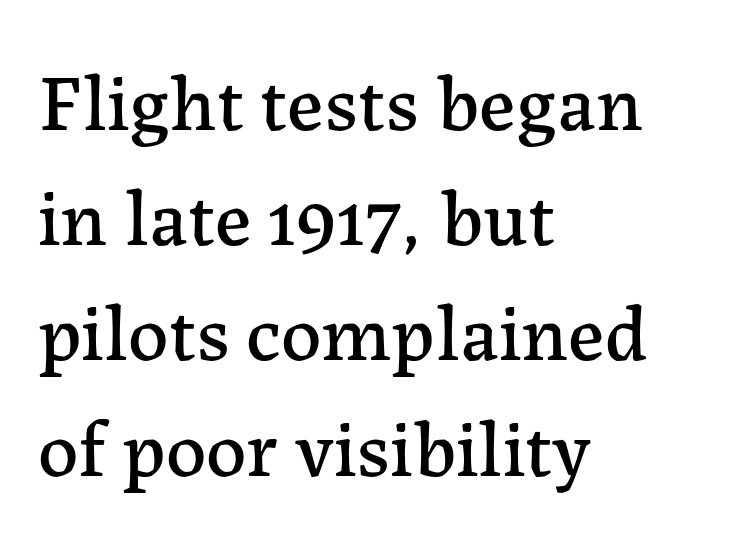
Vertical strokes here are truly vertical. Is the block centered? No — it sits flush against the left margin. Just letters on the line, the space beneath them empty. The letterforms sit shoulder to shoulder at normal distance. Rows of type keep a routine distance in the vertical direction. These lines are rendered in a variable-pitch font.
